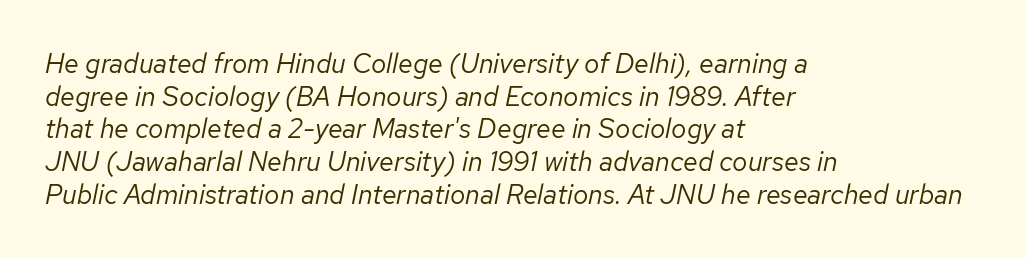
The image shows 27 px text type, italic (leaning right); set left-aligned, line spacing 1.21x, normal letter spacing, not underlined.
